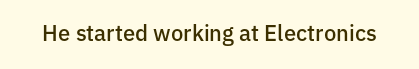
The image shows 22 px text type, upright; set normal letter spacing, not underlined.
